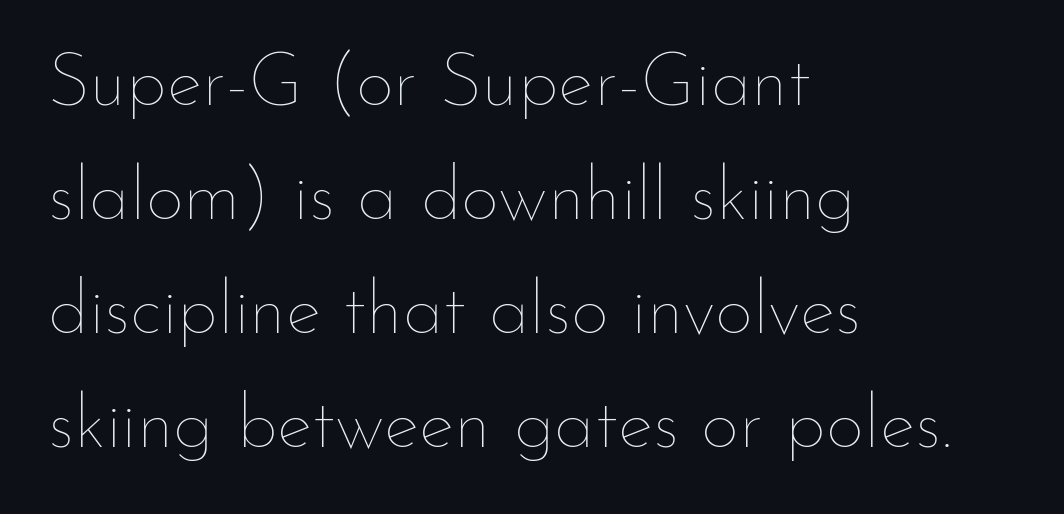
Q: Is the text bold? A: No.
Q: Is the text italic (slanted)? A: No, it is upright.
Q: Is the text underlined? A: No.
Q: How is the paragraph aligned? A: Left-aligned.
Q: Is the spacing between letters normal or unusually wide? A: Normal.
Q: Is the spacing between lines tight, normal or loose? A: Normal.
Q: Width (condensed, normal, or wide)? A: Normal.
Q: Stroke contrast? A: Low.
Q: x-height? A: Small.
Q: Monospaced? A: No.
